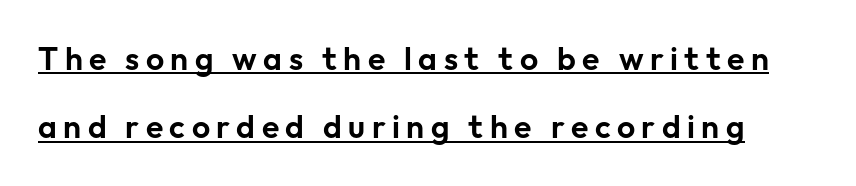
Q: Is the text italic (slanted)? A: No, it is upright.
Q: Is the typeface a serif or a sans-serif typeface? A: Sans-serif.
Q: Is the text underlined? A: Yes.
Q: Is the spacing between letters normal or unusually wide? A: Unusually wide.
Q: Is the spacing between lines tight, normal or loose? A: Loose.
Q: Width (condensed, normal, or wide)? A: Normal.
Q: Stroke contrast? A: Low.
Q: x-height? A: Medium.
Q: Monospaced? A: No.
